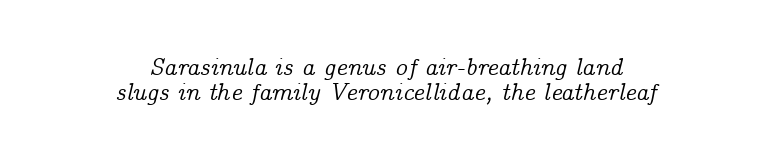
Compared with typical body copy, the letter spacing here is the same. Underlining? Definitely not there. Summary of vertical rhythm: compact, with narrow interline spacing. The face used here has a pronounced slope to its letters.
